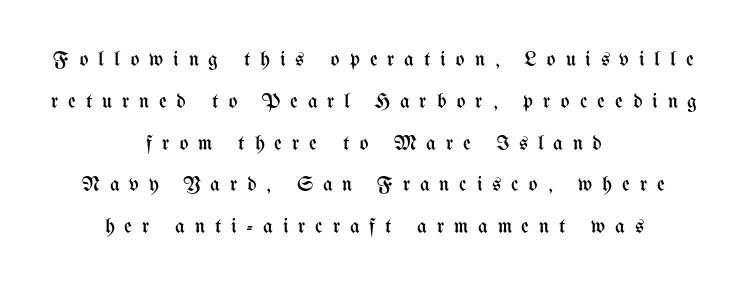
The specimen omits any rule beneath the text block's lines. Rendered with straight, roman letterforms. Rows of type keep a wide berth in the vertical direction. The weight would be labelled regular, book, light, or lighter still. Line starts and ends both wander, symmetrically. The letterforms stand isolated, each surrounded by extra space.
